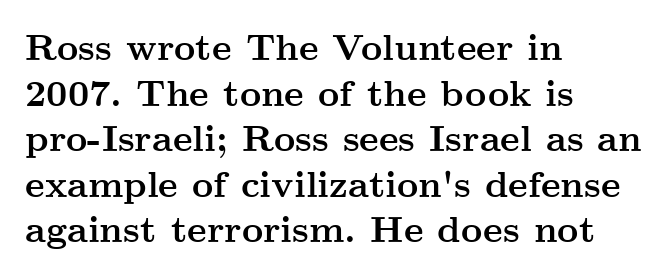
Q: Is the text bold? A: Yes.
Q: Is the text italic (slanted)? A: No, it is upright.
Q: Is the typeface a serif or a sans-serif typeface? A: Serif.
Q: Is the text underlined? A: No.
Q: How is the paragraph aligned? A: Left-aligned.
Q: Is the spacing between letters normal or unusually wide? A: Normal.
Q: Width (condensed, normal, or wide)? A: Wide.
Q: Stroke contrast? A: Medium.
Q: x-height? A: Small.
Q: Monospaced? A: No.
